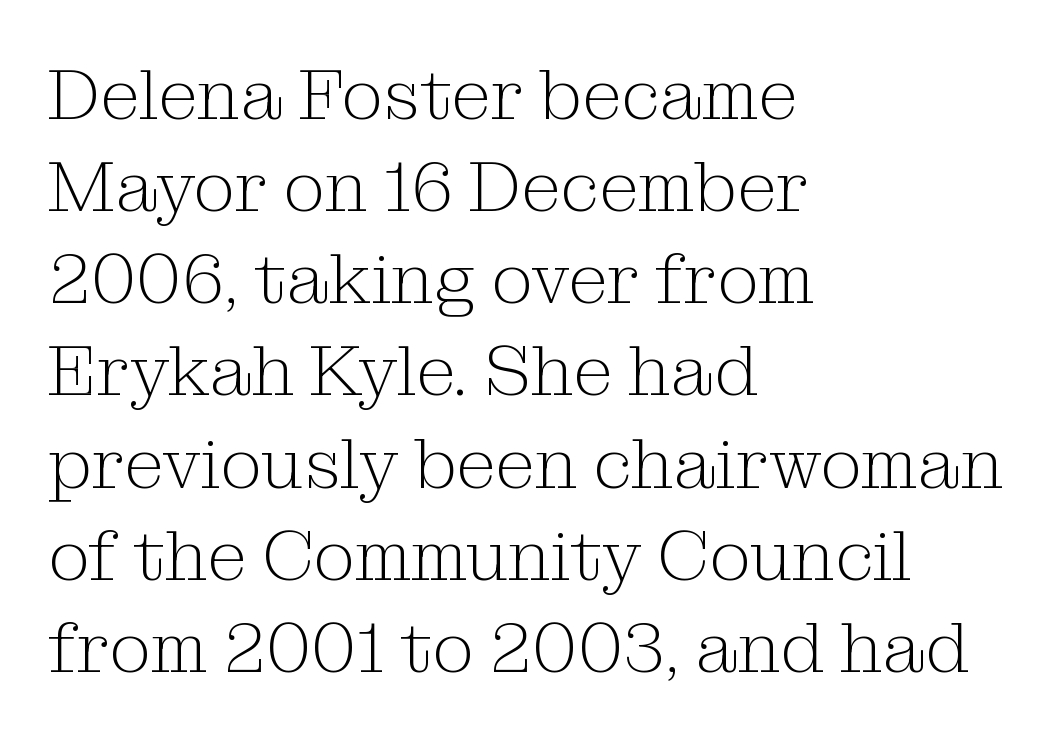
The image shows 72 px light serif type, upright; set left-aligned, normal line spacing (1.28x), normal letter spacing, not underlined; medium stroke contrast and a medium x-height.
